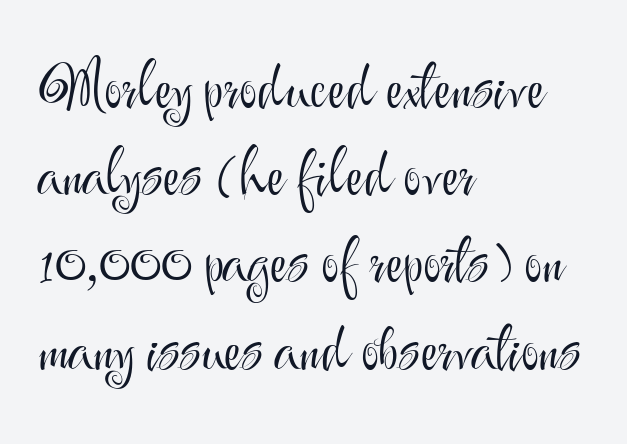
The image shows 61 px light sans-serif type; set left-aligned, normal line spacing (1.43x), normal letter spacing, not underlined; medium stroke contrast and a small x-height.
